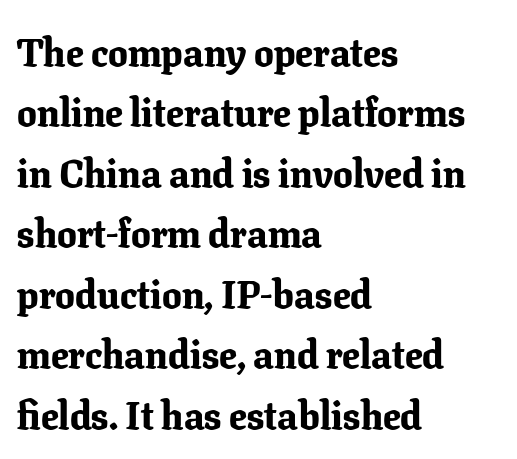
{"serif": "yes", "italic": "no", "bold": "yes", "weight": "bold", "width": "normal", "stroke_contrast": "low", "x_height": "medium", "monospaced": "no", "underline": "no", "align": "left", "line_spacing": "normal", "line_spacing_ratio": 1.55, "letter_spacing": "normal", "letter_spacing_em": 0.0, "glyph_px": 39}
